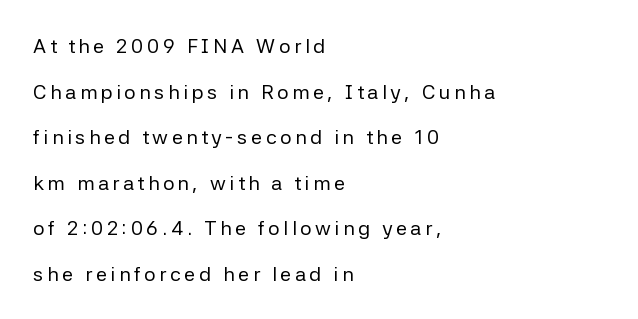
The image shows 20 px text type, upright; set left-aligned, loose line spacing (2.28x), not underlined.
